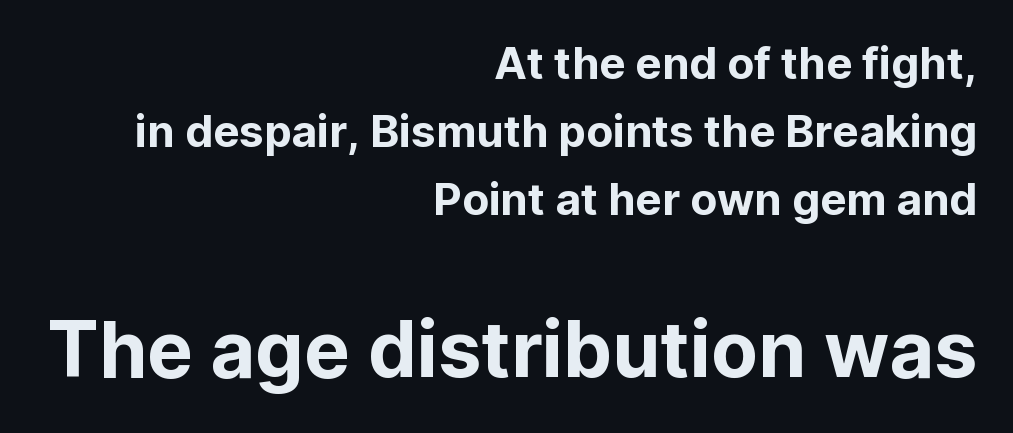
Q: Is the text italic (slanted)? A: No, it is upright.
Q: Is the typeface a serif or a sans-serif typeface? A: Sans-serif.
Q: Is the text underlined? A: No.
Q: How is the paragraph aligned? A: Right-aligned.
Q: Is the spacing between letters normal or unusually wide? A: Normal.
Q: Is the spacing between lines tight, normal or loose? A: Normal.
Q: Which block of text is set in a larger size, the first (top) or the second (bottom)? A: The second (bottom) one.
Q: Width (condensed, normal, or wide)? A: Normal.
Q: Stroke contrast? A: Low.
Q: x-height? A: Medium.
Q: Monospaced? A: No.
